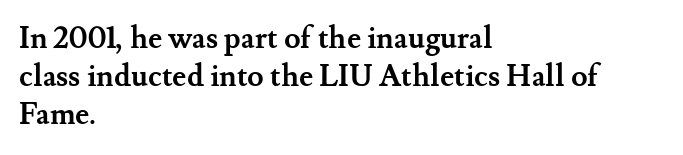
The image shows 30 px semibold serif type, upright; set left-aligned, normal line spacing (1.27x), normal letter spacing, not underlined; medium stroke contrast and a small x-height.
